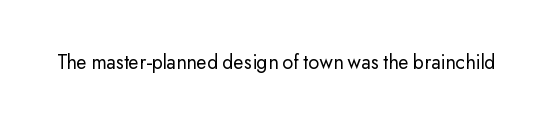
{"italic": "no", "bold": "no", "underline": "no", "letter_spacing": "normal", "letter_spacing_em": 0.0, "glyph_px": 21}
